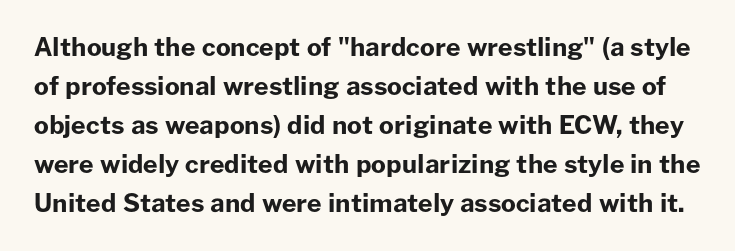
The image shows 25 px bold type, upright; set normal line spacing (1.56x), normal letter spacing, not underlined.
